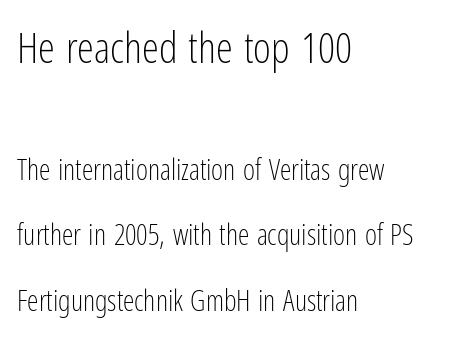
Q: Is the text bold? A: No.
Q: Is the text italic (slanted)? A: No, it is upright.
Q: Is the typeface a serif or a sans-serif typeface? A: Sans-serif.
Q: Is the text underlined? A: No.
Q: How is the paragraph aligned? A: Left-aligned.
Q: Is the spacing between letters normal or unusually wide? A: Normal.
Q: Is the spacing between lines tight, normal or loose? A: Loose.
Q: Which block of text is set in a larger size, the first (top) or the second (bottom)? A: The first (top) one.
Q: Width (condensed, normal, or wide)? A: Condensed.
Q: Stroke contrast? A: Low.
Q: x-height? A: Medium.
Q: Monospaced? A: No.
